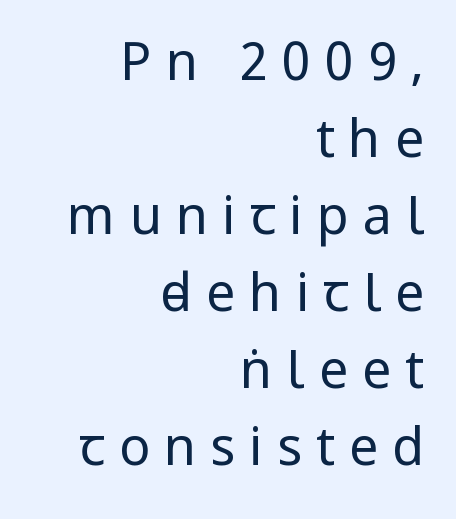
{"serif": "no", "italic": "no", "bold": "no", "weight": "regular", "width": "condensed", "stroke_contrast": "low", "x_height": "large", "monospaced": "no", "underline": "no", "align": "right", "line_spacing": "normal", "line_spacing_ratio": 1.48, "letter_spacing": "wide", "letter_spacing_em": 0.27, "glyph_px": 52}
